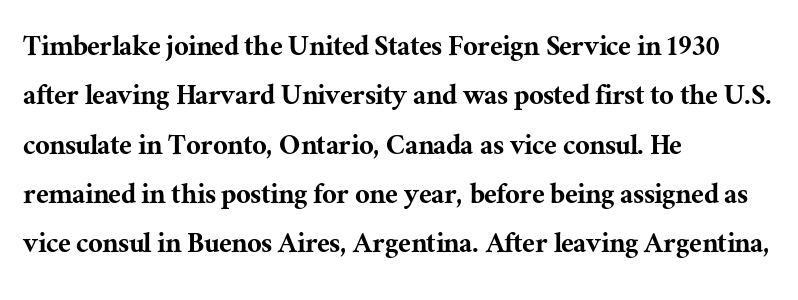
The image shows 32 px serif type, upright; set left-aligned, normal line spacing (1.54x), normal letter spacing, not underlined; medium stroke contrast and a medium x-height.
